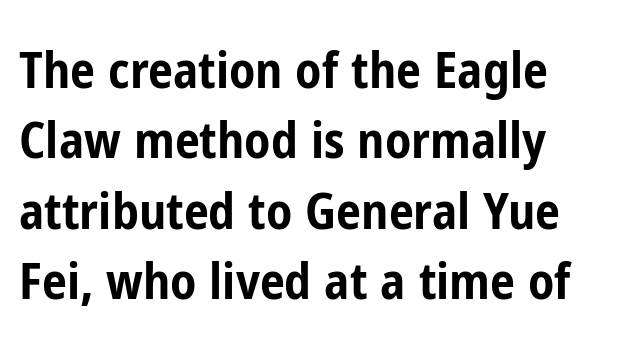
The image shows 50 px bold, condensed sans-serif type, upright; set normal line spacing (1.41x), normal letter spacing, not underlined; low stroke contrast and a medium x-height.
